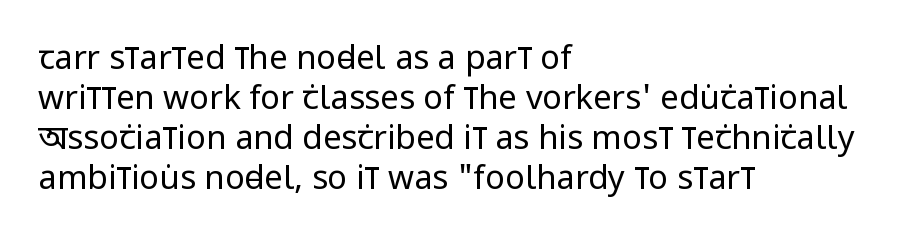
Q: Is the text bold? A: No.
Q: Is the text italic (slanted)? A: No, it is upright.
Q: Is the typeface a serif or a sans-serif typeface? A: Sans-serif.
Q: Is the text underlined? A: No.
Q: How is the paragraph aligned? A: Left-aligned.
Q: Is the spacing between letters normal or unusually wide? A: Normal.
Q: Width (condensed, normal, or wide)? A: Condensed.
Q: Stroke contrast? A: Low.
Q: x-height? A: Large.
Q: Monospaced? A: No.
